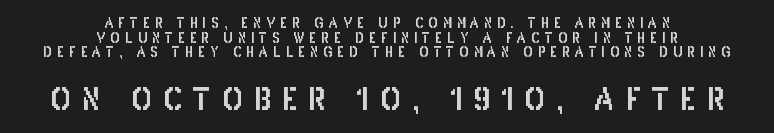
The rendering shows plain stroke endings on the letterforms — a sans-serif design. In terms of leading, this rendering errs on the cramped side. Letters rest on an invisible, unmarked baseline. Each word looks stretched out because of the extra space between its letters. Between these two stacked blocks, the lower one wins on size.
